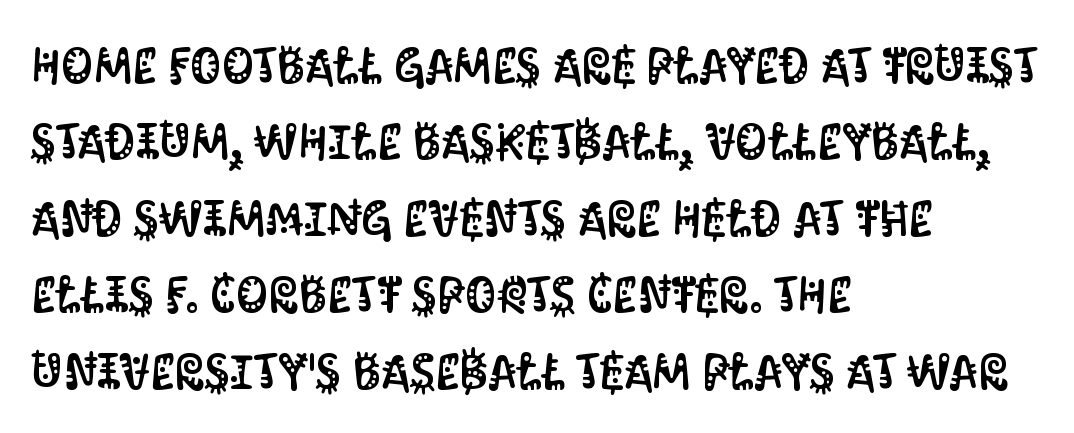
Q: Is the text italic (slanted)? A: No, it is upright.
Q: Is the typeface a serif or a sans-serif typeface? A: Sans-serif.
Q: Is the text underlined? A: No.
Q: How is the paragraph aligned? A: Left-aligned.
Q: Is the spacing between letters normal or unusually wide? A: Normal.
Q: Is the spacing between lines tight, normal or loose? A: Normal.
Q: Width (condensed, normal, or wide)? A: Condensed.
Q: Stroke contrast? A: Medium.
Q: x-height? A: Large.
Q: Monospaced? A: No.
